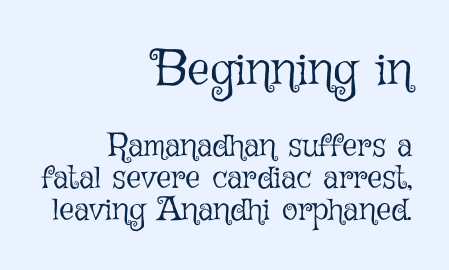
Q: Is the text bold? A: No.
Q: Is the text italic (slanted)? A: No, it is upright.
Q: Is the text underlined? A: No.
Q: How is the paragraph aligned? A: Right-aligned.
Q: Is the spacing between letters normal or unusually wide? A: Normal.
Q: Is the spacing between lines tight, normal or loose? A: Tight.
Q: Which block of text is set in a larger size, the first (top) or the second (bottom)? A: The first (top) one.
Q: Width (condensed, normal, or wide)? A: Normal.
Q: Stroke contrast? A: Low.
Q: x-height? A: Medium.
Q: Monospaced? A: No.
